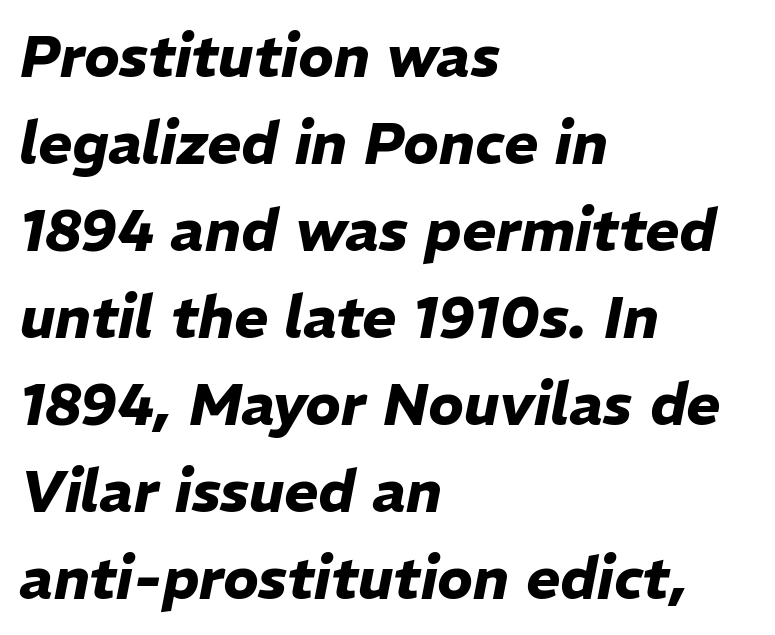
{"italic": "yes", "lean": "right", "slant_degrees": 11, "bold": "yes", "weight": "heavy", "width": "normal", "stroke_contrast": "low", "x_height": "medium", "monospaced": "no", "underline": "no", "align": "left", "line_spacing": "normal", "line_spacing_ratio": 1.5, "letter_spacing": "normal", "letter_spacing_em": 0.0, "glyph_px": 58}
